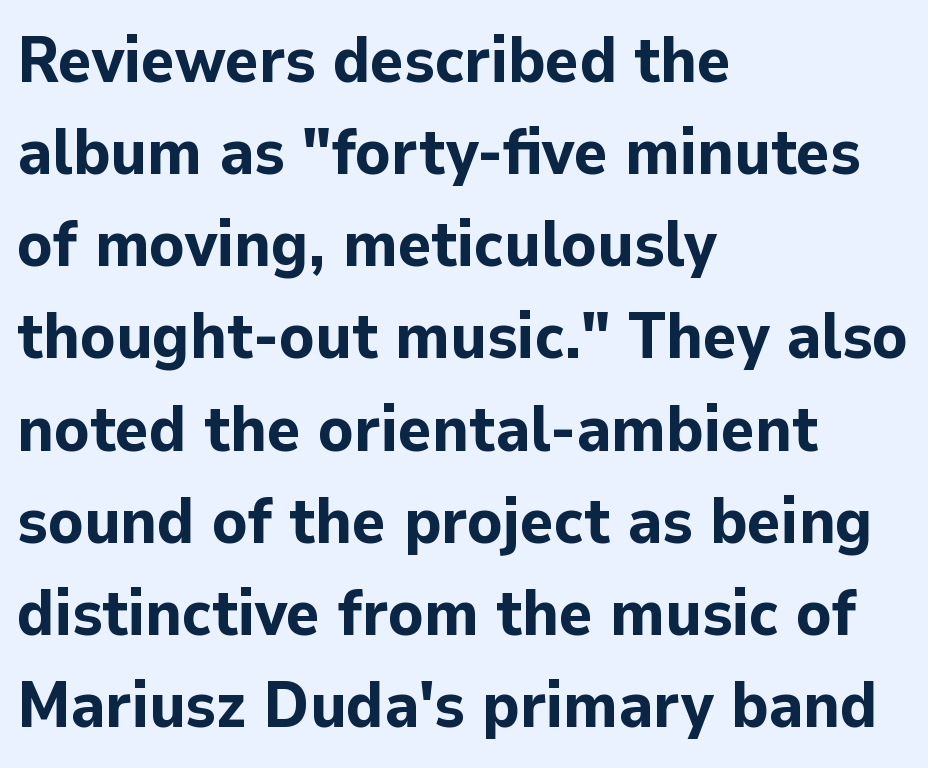
The image shows 64 px bold sans-serif type, upright; set left-aligned, normal line spacing (1.44x), normal letter spacing, not underlined; low stroke contrast and a medium x-height.
